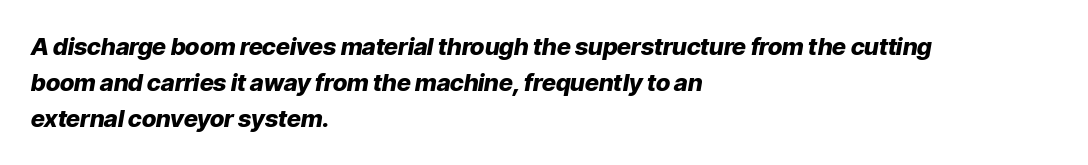
Q: Is the text bold? A: Yes.
Q: Is the text italic (slanted)? A: Yes, it leans right by about 9 degrees.
Q: Is the text underlined? A: No.
Q: How is the paragraph aligned? A: Left-aligned.
Q: Is the spacing between letters normal or unusually wide? A: Normal.
Q: Is the spacing between lines tight, normal or loose? A: Normal.
